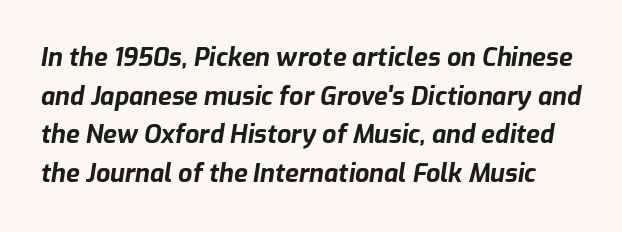
The image shows 25 px bold type, italic (leaning right); set normal line spacing (1.55x), normal letter spacing, not underlined.
